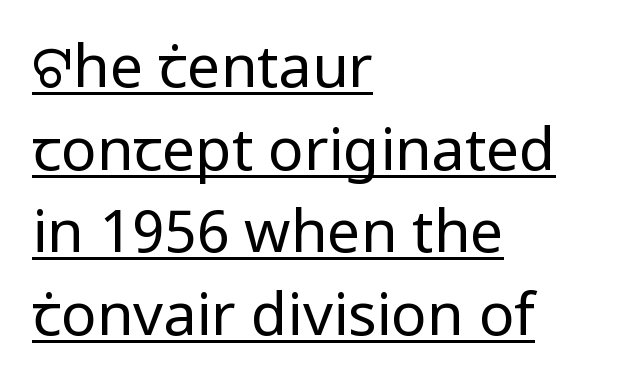
{"serif": "no", "italic": "no", "bold": "no", "weight": "regular", "width": "normal", "stroke_contrast": "low", "x_height": "medium", "monospaced": "no", "underline": "yes", "align": "left", "line_spacing": "normal", "line_spacing_ratio": 1.4, "letter_spacing": "normal", "letter_spacing_em": 0.0, "glyph_px": 59}
